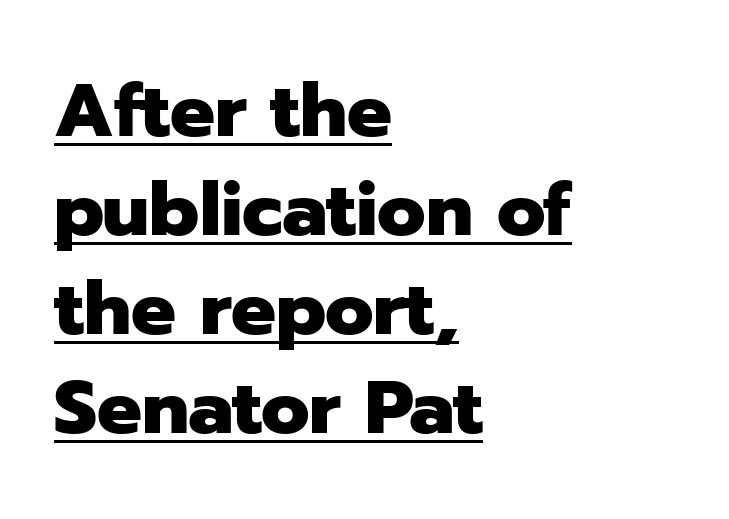
The image shows 75 px heavy sans-serif type, upright; set left-aligned, normal line spacing (1.32x), normal letter spacing, underlined; low stroke contrast and a medium x-height.
